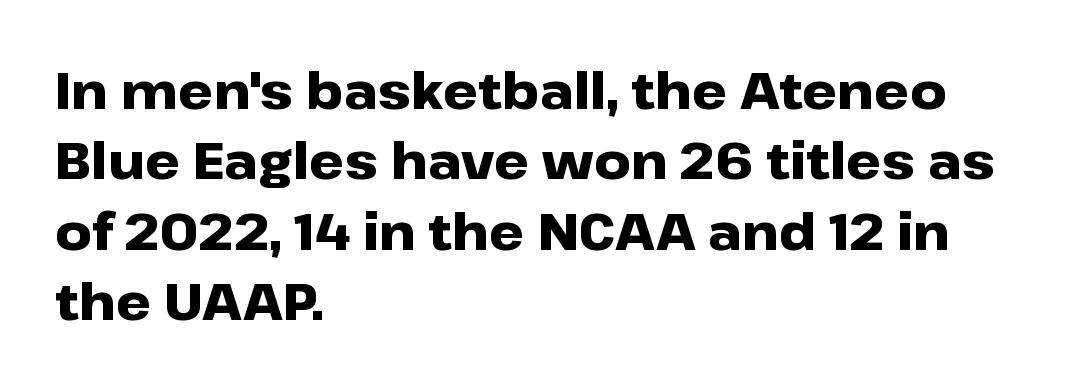
Strokes here are thick enough to call this a true bold. The horizontal fit of the characters is conventional and even. Horizontal alignment here is leftward, the default for most running prose. The face used here is proportionally spaced, like ordinary book or web type.
